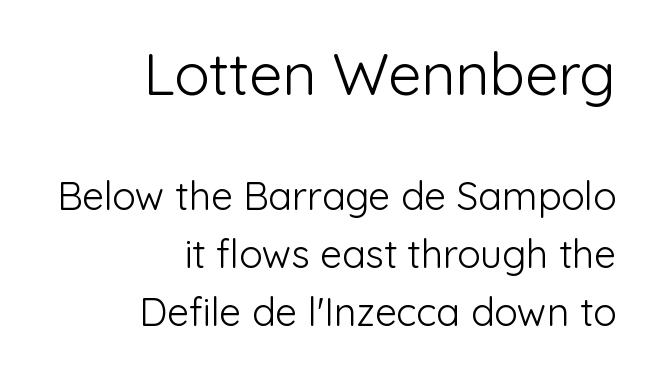
Each letter keeps its own natural width here, so spacing adapts to shape. Is the lower block the larger one? No — the upper block carries the bigger type. The setting favours the right margin, as signatures and pull-quotes sometimes do. Stroke terminals: plain, sans-serif.
